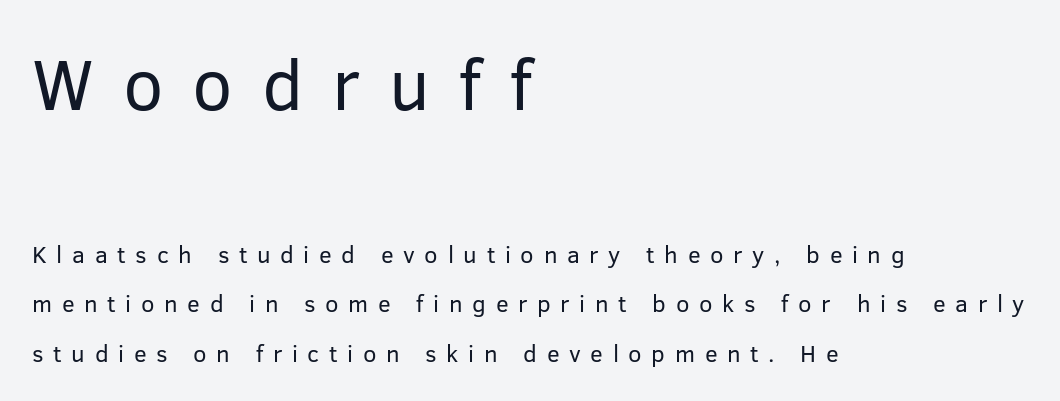
The image shows 72 px regular-weight sans-serif type, upright; set left-aligned, loose line spacing (2.05x), unusually wide letter spacing (+0.4 em), not underlined; the first (top) block is 3.0x larger; low stroke contrast and a medium x-height.
